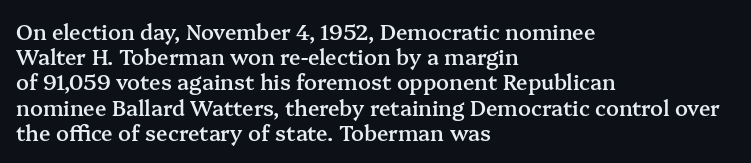
Stems and bowls a touch heavier than normal — semibold. This sample uses plain, unmodified letter spacing. The text block is weighted toward the left margin, trailing off unevenly rightward. Do the letters lean? They stand straight. Beneath every word, the page is bare.
